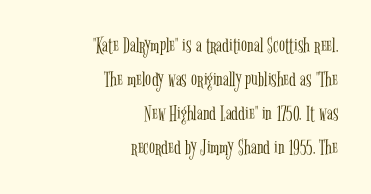
This rendering uses right alignment, leaving the left contour irregular. The line-height multiplier appears to be the usual default. When letters stand straight like this, we call the style roman or upright. On a weight scale, this lands at 450 or below.
